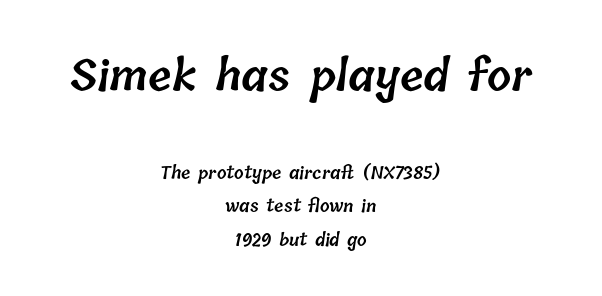
The image shows 43 px semibold type; set centered, loose line spacing (1.95x), normal letter spacing, not underlined; the first (top) block is 2.53x larger; low stroke contrast and a medium x-height.
